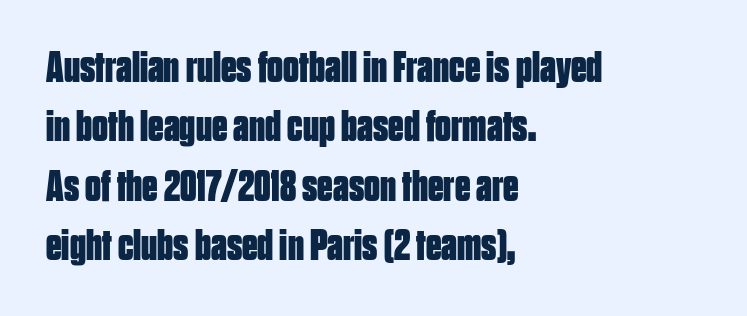
Q: Is the text bold? A: Yes.
Q: Is the text italic (slanted)? A: No, it is upright.
Q: Is the typeface a serif or a sans-serif typeface? A: Sans-serif.
Q: Is the text underlined? A: No.
Q: How is the paragraph aligned? A: Left-aligned.
Q: Is the spacing between letters normal or unusually wide? A: Normal.
Q: Is the spacing between lines tight, normal or loose? A: Normal.
Q: Width (condensed, normal, or wide)? A: Condensed.
Q: Stroke contrast? A: Low.
Q: x-height? A: Large.
Q: Monospaced? A: No.
